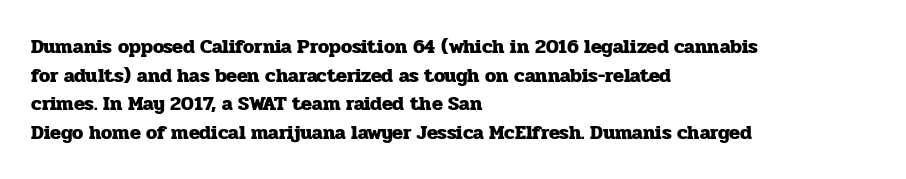
This sample uses an upright cut, with every glyph sitting square on the baseline. Only glyphs here, with clear space below each row. Visually the block forms a straight wall on the left and a jagged coastline on the right. Its strokes are broad and dark, the hallmark of bold type. This block has exactly the height ordinary leading produces. The passage shown has conventional tracking throughout.
